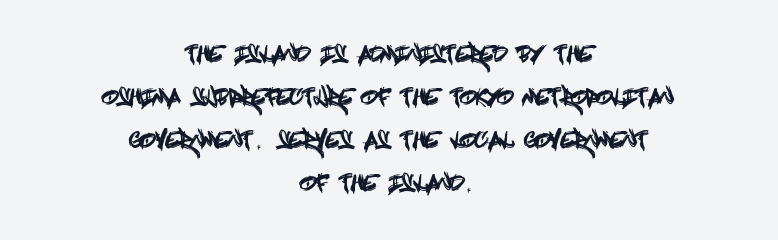
The passage shown has conventional tracking throughout. Students, observe: this is what heavily led, spacious text looks like. Letters rest on an invisible, unmarked baseline.
